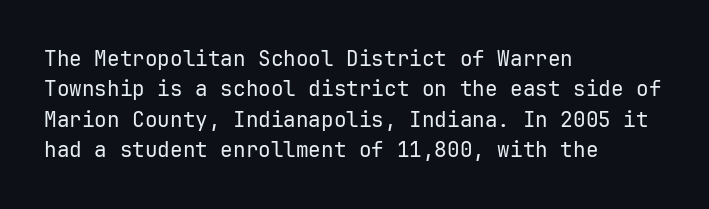
Letter spacing: default. Ink coverage per letter is moderate at most. The rag falls on the right side of this text block. Descenders are the only things crossing below the line. This block has exactly the height ordinary leading produces. This is the regular roman posture of the typeface.
